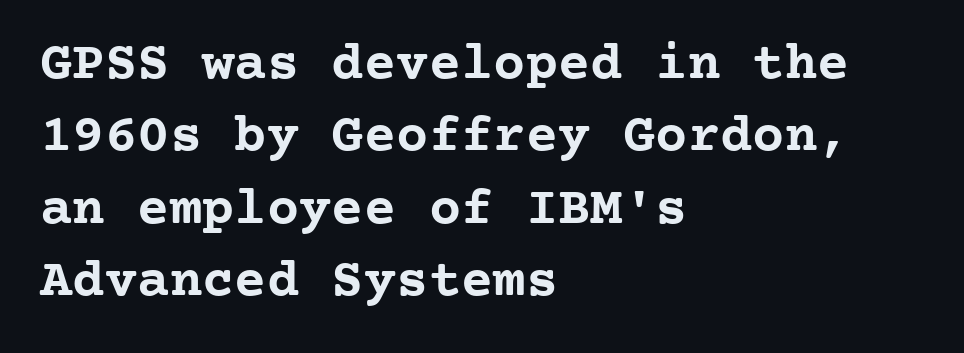
Q: Is the text bold? A: Yes.
Q: Is the text italic (slanted)? A: No, it is upright.
Q: Is the typeface a serif or a sans-serif typeface? A: Serif.
Q: Is the text underlined? A: No.
Q: How is the paragraph aligned? A: Left-aligned.
Q: Is the spacing between letters normal or unusually wide? A: Normal.
Q: Is the spacing between lines tight, normal or loose? A: Normal.
Q: Width (condensed, normal, or wide)? A: Normal.
Q: Stroke contrast? A: Low.
Q: x-height? A: Medium.
Q: Monospaced? A: Yes.
